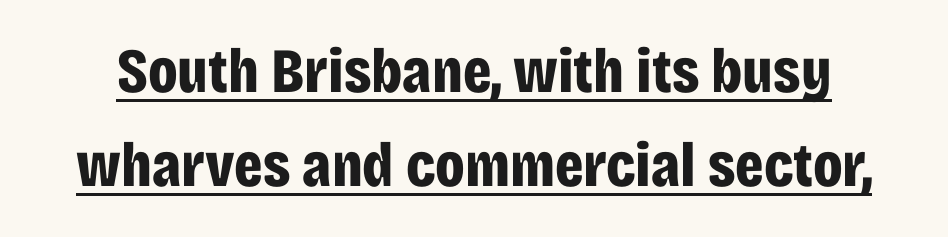
The image shows 63 px bold, condensed sans-serif type, upright; set normal line spacing (1.49x), normal letter spacing, underlined; low stroke contrast and a large x-height.
